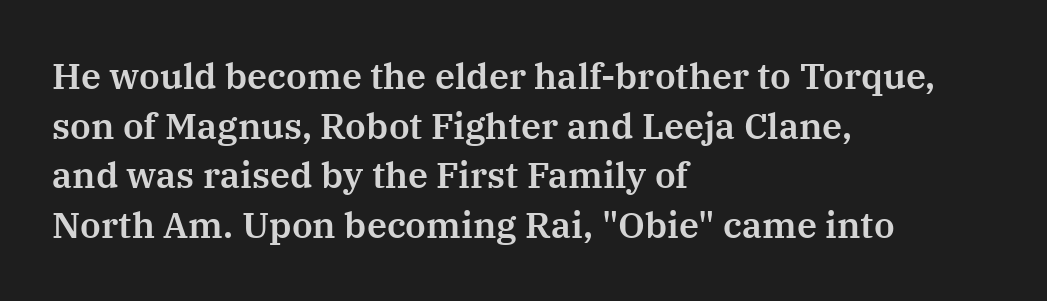
Q: Is the text italic (slanted)? A: No, it is upright.
Q: Is the typeface a serif or a sans-serif typeface? A: Serif.
Q: Is the text underlined? A: No.
Q: How is the paragraph aligned? A: Left-aligned.
Q: Is the spacing between letters normal or unusually wide? A: Normal.
Q: Is the spacing between lines tight, normal or loose? A: Normal.
Q: Width (condensed, normal, or wide)? A: Normal.
Q: Stroke contrast? A: Medium.
Q: x-height? A: Medium.
Q: Monospaced? A: No.
